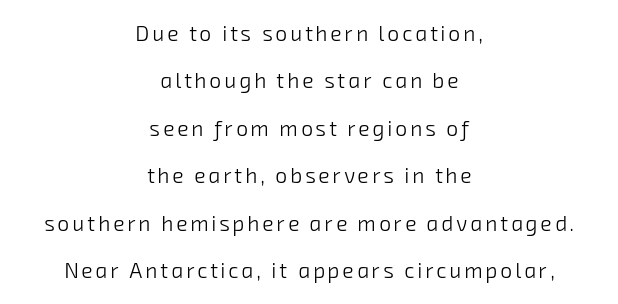
The image shows 21 px text type; set centered, loose line spacing (2.26x), not underlined.
